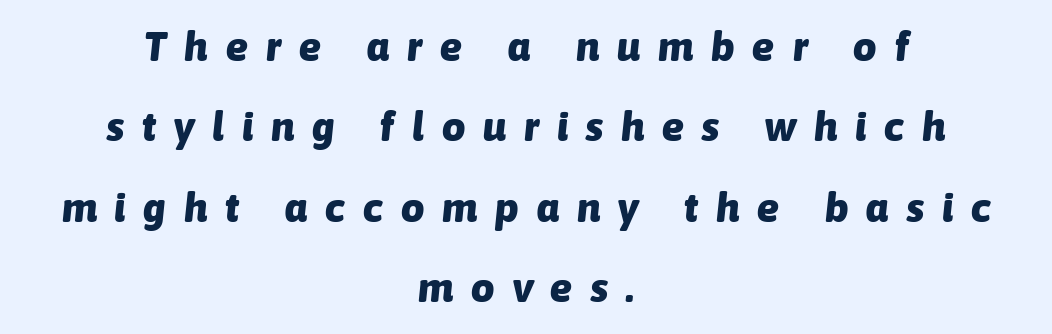
{"italic": "yes", "lean": "right", "slant_degrees": 6, "bold": "yes", "weight": "heavy", "width": "normal", "stroke_contrast": "low", "x_height": "medium", "monospaced": "no", "underline": "no", "align": "center", "line_spacing": "loose", "line_spacing_ratio": 1.96, "letter_spacing": "wide", "letter_spacing_em": 0.44, "glyph_px": 41}
